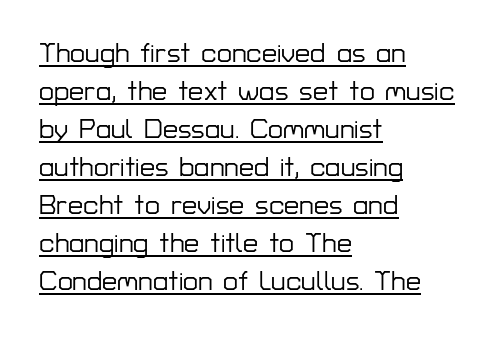
{"italic": "no", "underline": "yes", "align": "left", "line_spacing": "normal", "line_spacing_ratio": 1.41, "letter_spacing": "normal", "letter_spacing_em": 0.0, "glyph_px": 27}
